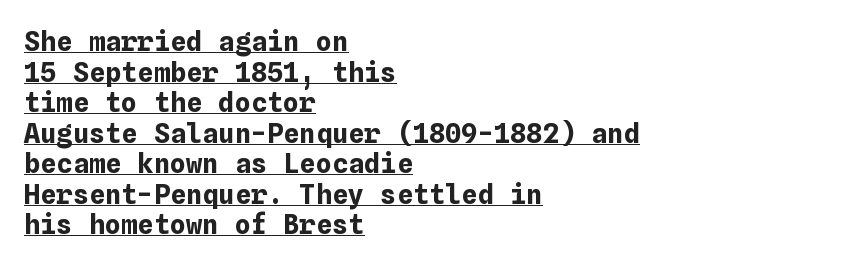
The letters stand upright; this is a roman face. You'd pick this weight for a headline — it's a proper bold. Letter spacing: default. Underlining? Definitely there. The leading is snug, giving the passage a crowded texture.
